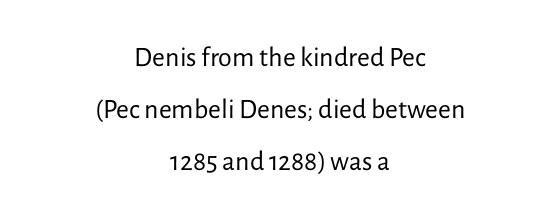
Q: Is the text bold? A: No.
Q: Is the text italic (slanted)? A: No, it is upright.
Q: Is the typeface a serif or a sans-serif typeface? A: Sans-serif.
Q: Is the text underlined? A: No.
Q: How is the paragraph aligned? A: Centered.
Q: Is the spacing between letters normal or unusually wide? A: Normal.
Q: Width (condensed, normal, or wide)? A: Normal.
Q: Stroke contrast? A: Low.
Q: x-height? A: Medium.
Q: Monospaced? A: No.
